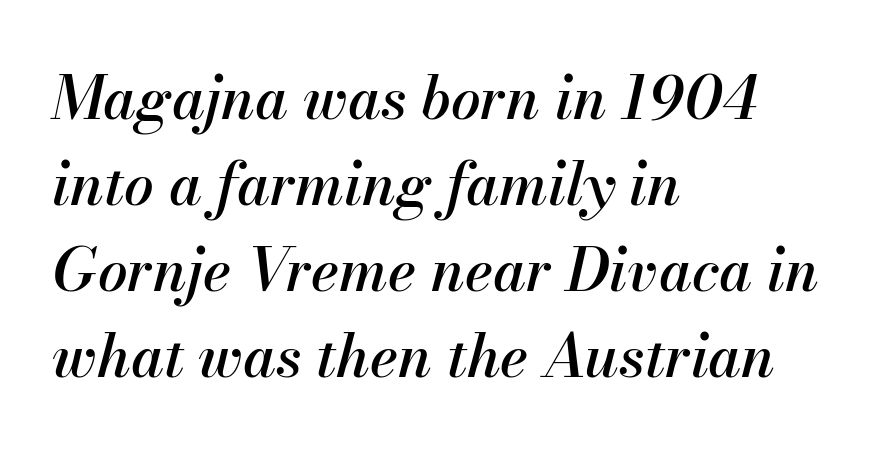
The image shows 59 px text type, italic (leaning right); set left-aligned, normal line spacing (1.46x), normal letter spacing, not underlined; medium stroke contrast and a small x-height.
